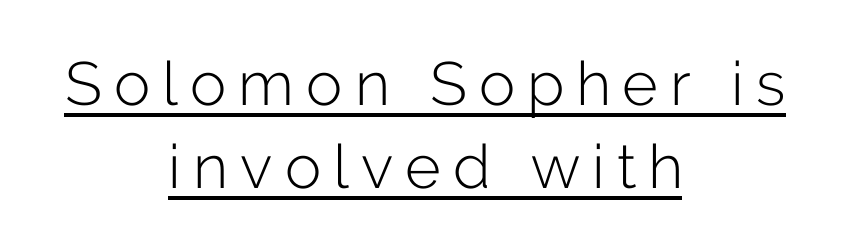
Alignment: centered. The font is comparable to plain body text, perhaps lighter. Quick note: not italic, upright. The passage shown is typeset with a sans-serif family. Looks like regular typesetting: each glyph gets only the width it needs. Rows of type keep a routine distance in the vertical direction.
